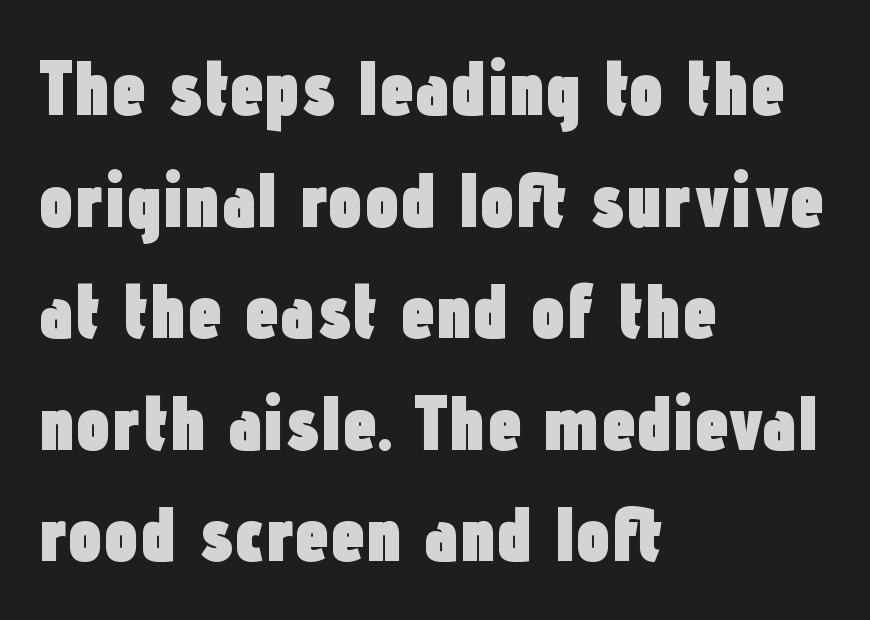
{"serif": "no", "italic": "no", "bold": "yes", "weight": "heavy", "width": "condensed", "stroke_contrast": "low", "x_height": "medium", "monospaced": "no", "underline": "no", "align": "left", "line_spacing": "normal", "line_spacing_ratio": 1.43, "letter_spacing": "normal", "letter_spacing_em": 0.0, "glyph_px": 78}
